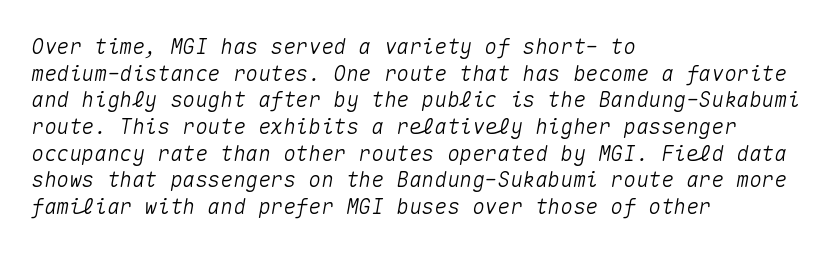
Honestly, the letter spacing is just normal — you wouldn't notice it. Horizontal alignment here is leftward, the default for most running prose. The letters are slanted; this is an italic face. The string is rendered with underlining switched off.
